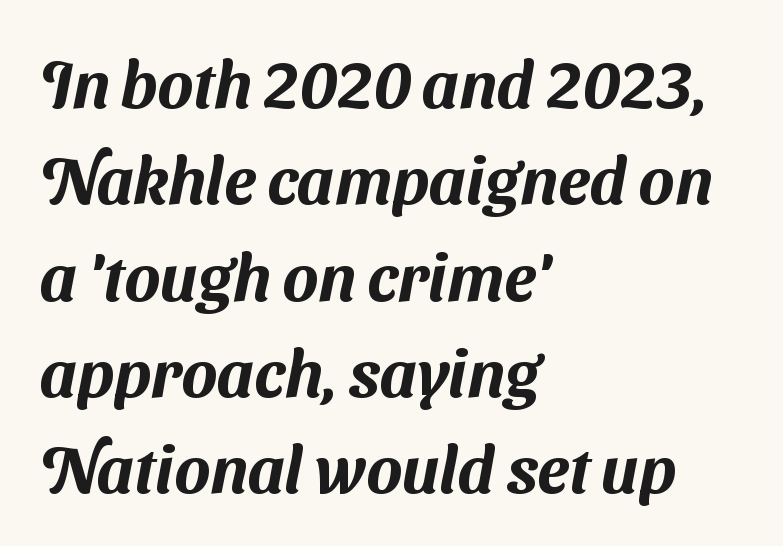
The image shows 66 px sans-serif type; set left-aligned, normal line spacing (1.46x), normal letter spacing, not underlined; medium stroke contrast and a medium x-height.
